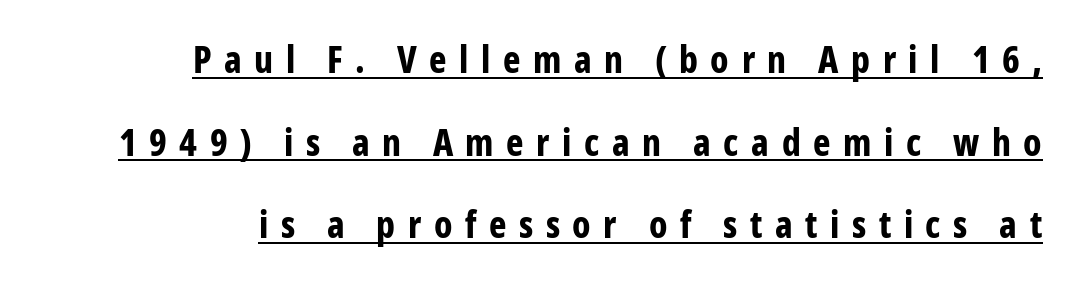
Students, note that the glyphs here are deliberately spaced far apart. Proportional: the letters do not fall into vertical columns. Students, this is bold: see how much ink each stroke carries. A roman cut, with each character standing at attention. If you measured baseline to baseline, you'd find a long distance.
